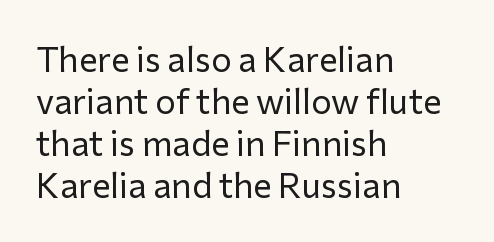
The type family on display is of the sans-serif kind. The type sits square on the baseline with zero lean. Line starts are locked; line ends wander. Heft: none added — not bold. No extra tracking has been applied to these lines. Do the characters align in a grid? No, the font is proportional.
